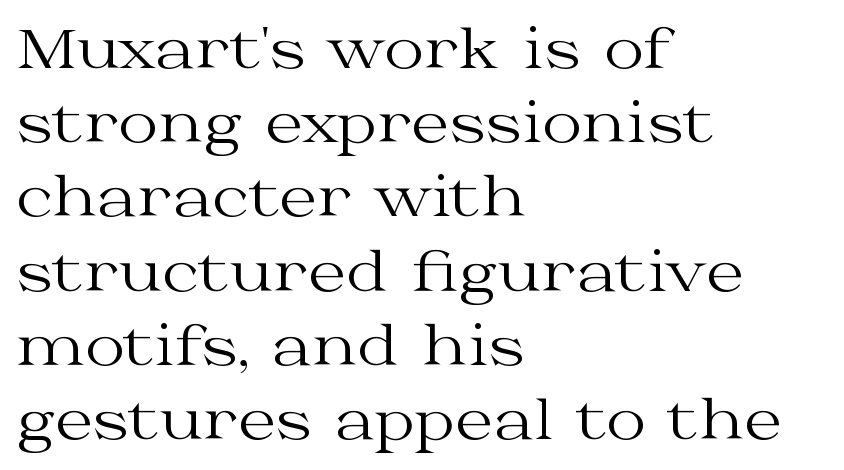
{"serif": "yes", "italic": "no", "bold": "no", "weight": "regular", "width": "wide", "stroke_contrast": "medium", "x_height": "medium", "monospaced": "no", "underline": "no", "align": "left", "line_spacing": "normal", "line_spacing_ratio": 1.35, "letter_spacing": "normal", "letter_spacing_em": 0.0, "glyph_px": 55}
